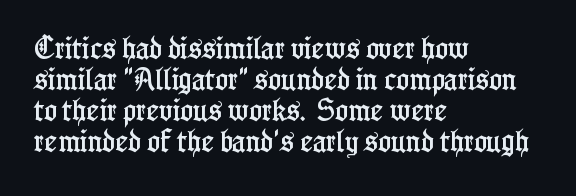
The image shows 24 px text type, upright; set left-aligned, normal line spacing (1.29x), normal letter spacing, not underlined.
